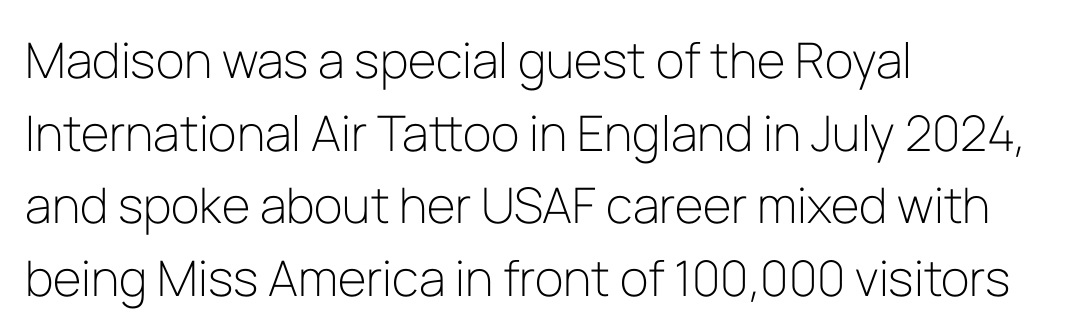
The image shows 49 px light sans-serif type, upright; set left-aligned, normal line spacing (1.48x), normal letter spacing, not underlined; low stroke contrast and a medium x-height.
